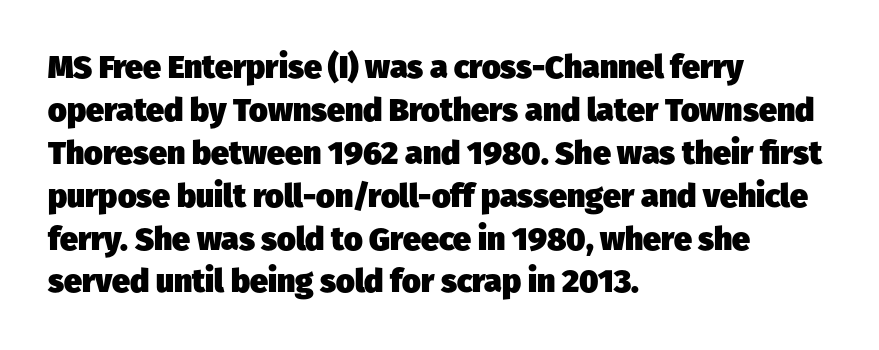
The image shows 32 px heavy sans-serif type; set left-aligned, normal line spacing (1.34x), normal letter spacing, not underlined; low stroke contrast and a medium x-height.
